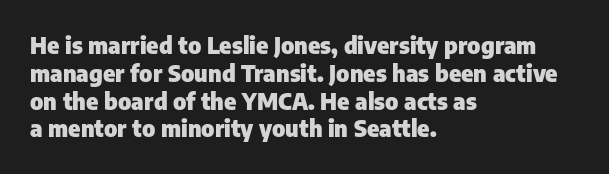
The image shows 23 px bold type, upright; set left-aligned, line spacing 1.21x, normal letter spacing, not underlined.
